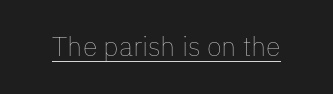
Q: Is the text bold? A: No.
Q: Is the text italic (slanted)? A: No, it is upright.
Q: Is the text underlined? A: Yes.
Q: Is the spacing between letters normal or unusually wide? A: Normal.
